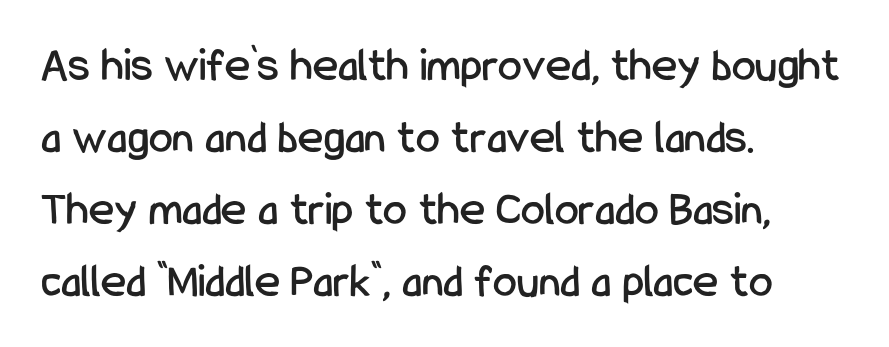
Q: Is the text italic (slanted)? A: No, it is upright.
Q: Is the typeface a serif or a sans-serif typeface? A: Sans-serif.
Q: Is the text underlined? A: No.
Q: How is the paragraph aligned? A: Left-aligned.
Q: Is the spacing between letters normal or unusually wide? A: Normal.
Q: Is the spacing between lines tight, normal or loose? A: Normal.
Q: Width (condensed, normal, or wide)? A: Condensed.
Q: Stroke contrast? A: Low.
Q: x-height? A: Medium.
Q: Monospaced? A: No.
